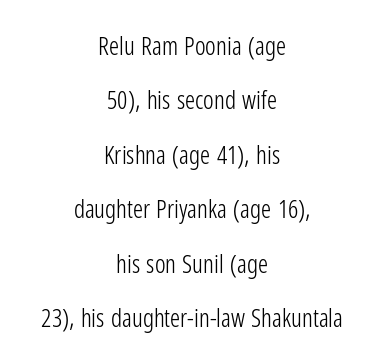
Heaviness? Minimal to ordinary, like unemphasized prose. Notice how the passage keeps no hard edge, just a central spine. Quick note: not italic, upright. Rows of type keep a wide berth in the vertical direction. The rendering keeps characters at their native spacing. No word sits above an underline.
